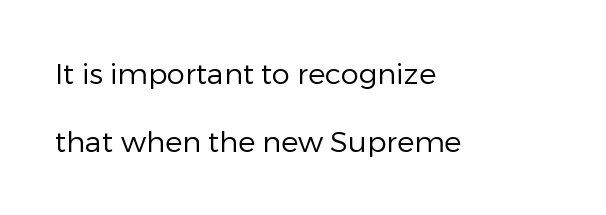
The image shows 29 px regular-weight sans-serif type, upright; set left-aligned, loose line spacing (2.34x), normal letter spacing, not underlined; low stroke contrast and a medium x-height.
